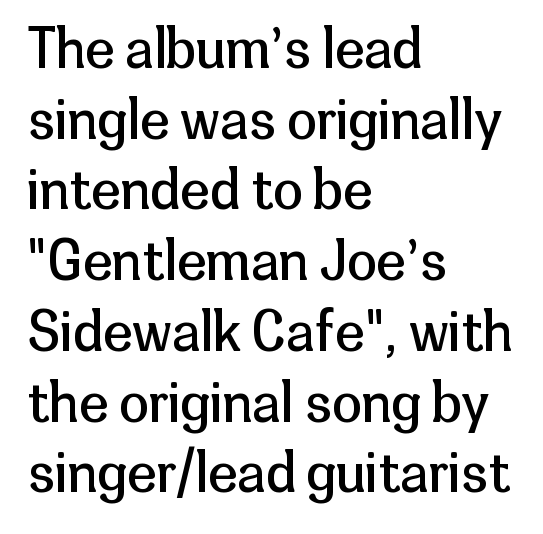
The image shows 54 px regular-weight sans-serif type, upright; set left-aligned, normal line spacing (1.31x), normal letter spacing, not underlined; low stroke contrast and a medium x-height.
